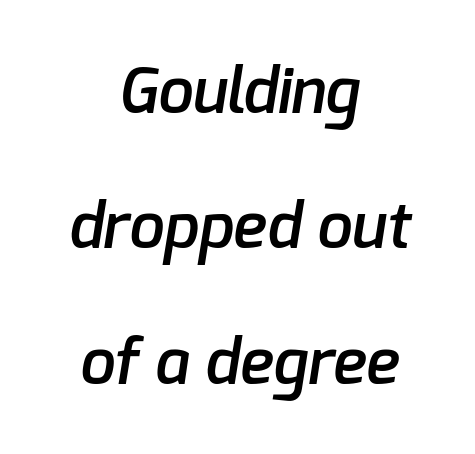
{"serif": "no", "bold": "semi", "weight": "semibold", "width": "normal", "stroke_contrast": "low", "x_height": "medium", "monospaced": "no", "underline": "no", "align": "center", "line_spacing": "loose", "line_spacing_ratio": 2.15, "letter_spacing": "normal", "letter_spacing_em": 0.0, "glyph_px": 63}
